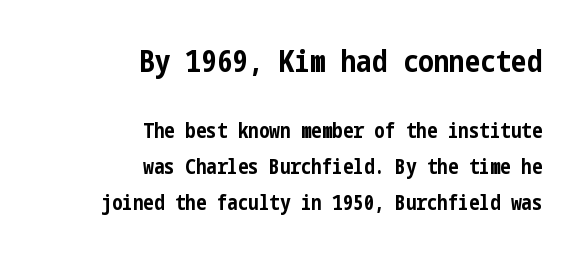
The image shows 31 px bold, condensed sans-serif type, upright; set right-aligned, normal line spacing (1.7x), normal letter spacing, not underlined; the first (top) block is 1.48x larger; low stroke contrast and a medium x-height.
